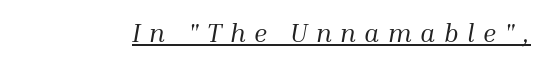
{"italic": "yes", "lean": "right", "slant_degrees": 10, "bold": "no", "underline": "yes", "letter_spacing": "wide", "letter_spacing_em": 0.32, "glyph_px": 26}
